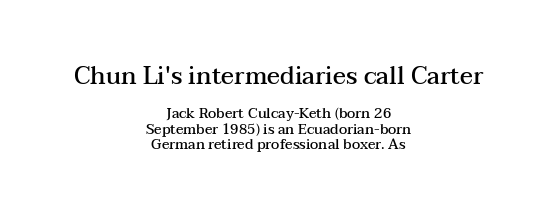
The image shows 24 px text type, upright; set centered, tight line spacing (1.12x), normal letter spacing, not underlined; the first (top) block is 1.71x larger.
